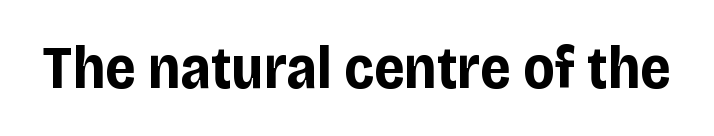
{"serif": "no", "italic": "no", "bold": "yes", "weight": "bold", "width": "condensed", "stroke_contrast": "low", "x_height": "large", "monospaced": "no", "underline": "no", "letter_spacing": "normal", "letter_spacing_em": 0.0, "glyph_px": 61}
